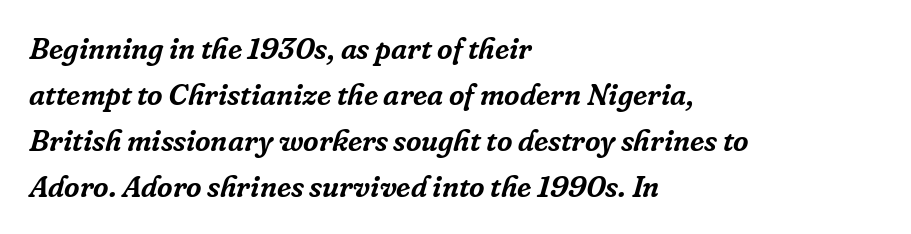
{"serif": "yes", "italic": "yes", "lean": "right", "slant_degrees": 16, "width": "normal", "stroke_contrast": "low", "x_height": "medium", "monospaced": "no", "underline": "no", "align": "left", "line_spacing": "normal", "line_spacing_ratio": 1.53, "letter_spacing": "normal", "letter_spacing_em": 0.0, "glyph_px": 30}
